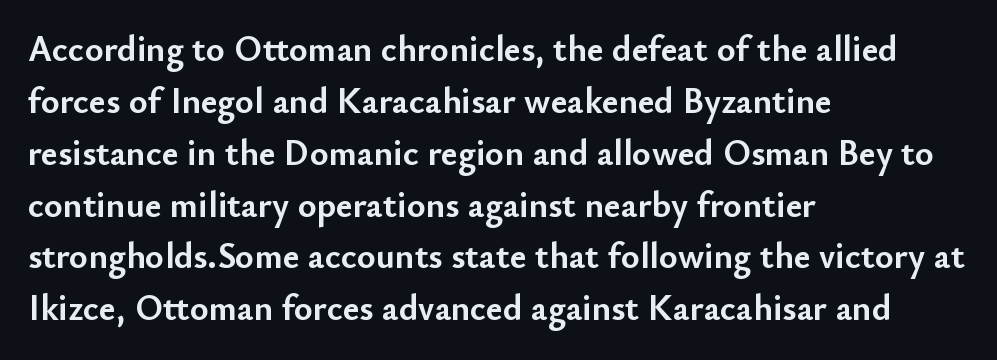
Q: Is the text bold? A: Yes.
Q: Is the text italic (slanted)? A: No, it is upright.
Q: Is the typeface a serif or a sans-serif typeface? A: Sans-serif.
Q: Is the text underlined? A: No.
Q: How is the paragraph aligned? A: Left-aligned.
Q: Is the spacing between letters normal or unusually wide? A: Normal.
Q: Is the spacing between lines tight, normal or loose? A: Normal.
Q: Width (condensed, normal, or wide)? A: Normal.
Q: Stroke contrast? A: Low.
Q: x-height? A: Small.
Q: Monospaced? A: No.
